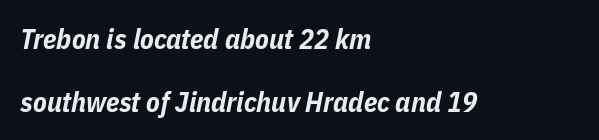
The image shows 28 px bold, condensed type, italic (leaning right); set left-aligned, loose line spacing (2.25x), normal letter spacing, not underlined; low stroke contrast and a medium x-height.
